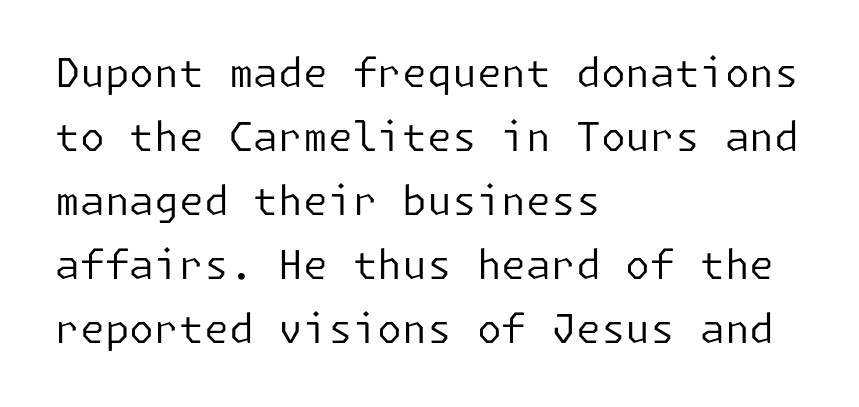
Letters rest on an invisible, unmarked baseline. Between one letter and the next there's only the usual sliver of space. Caption: face not bold, strokes unweighted. Unlike italic type, these characters show no tilt at all. The rendering uses a moderate line-height, typical for paragraphs. Leftover space on each line is placed entirely after the last word.
